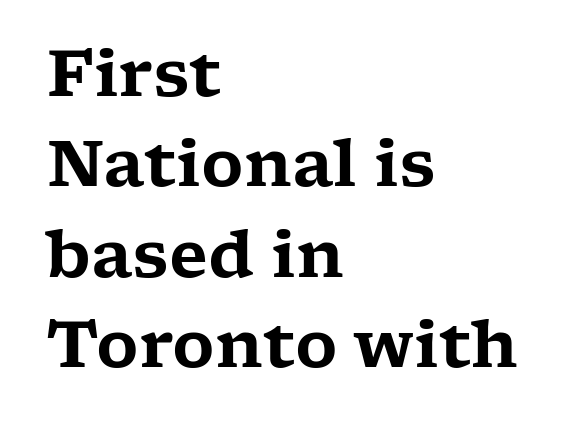
Q: Is the text italic (slanted)? A: No, it is upright.
Q: Is the typeface a serif or a sans-serif typeface? A: Serif.
Q: Is the text underlined? A: No.
Q: How is the paragraph aligned? A: Left-aligned.
Q: Is the spacing between letters normal or unusually wide? A: Normal.
Q: Is the spacing between lines tight, normal or loose? A: Normal.
Q: Width (condensed, normal, or wide)? A: Wide.
Q: Stroke contrast? A: Low.
Q: x-height? A: Medium.
Q: Monospaced? A: No.
